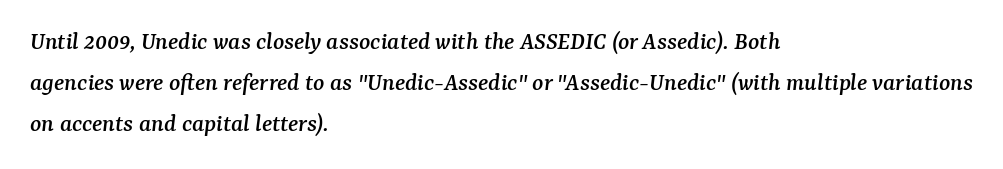
Style check: oblique. Words float on clear page, feet unadorned. The paragraph has a hard left edge and a soft right edge. Inter-character spacing is left at the font's built-in metrics. The lines sit at an ordinary, default distance from one another.
